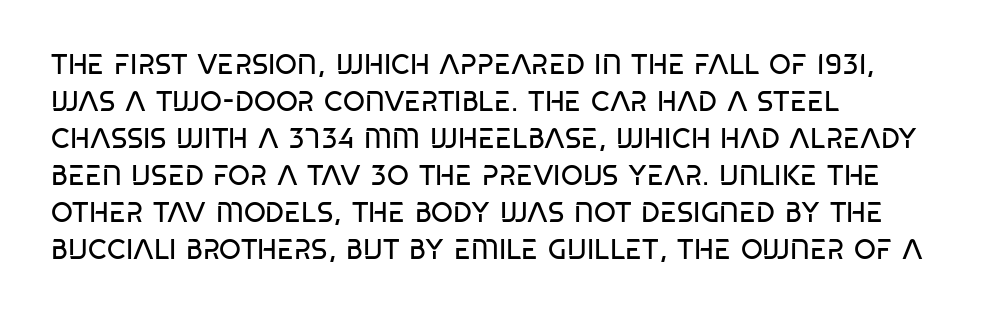
The space directly below the letters is spotless. A typesetter would label this face a sans. Weight: in the light-to-regular range. Vertically, the passage feels balanced, rows spaced as you'd expect. Nothing unusual about the tracking: characters are spaced as the font intends. Each line starts at the same left margin while the right side varies.
